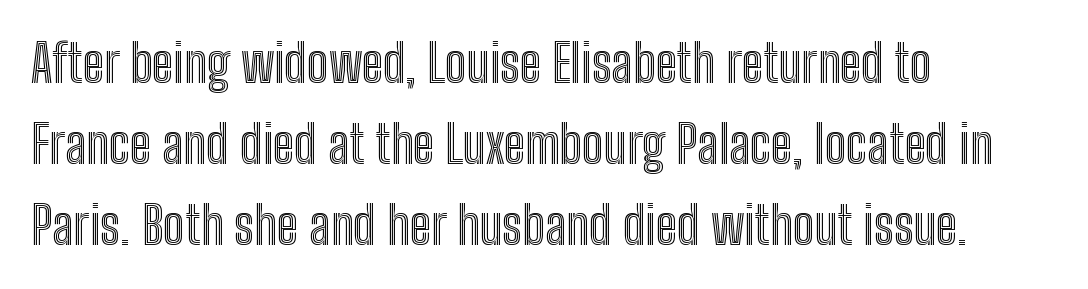
Q: Is the text italic (slanted)? A: No, it is upright.
Q: Is the text underlined? A: No.
Q: How is the paragraph aligned? A: Left-aligned.
Q: Is the spacing between letters normal or unusually wide? A: Normal.
Q: Is the spacing between lines tight, normal or loose? A: Normal.
Q: Width (condensed, normal, or wide)? A: Condensed.
Q: x-height? A: Medium.
Q: Monospaced? A: No.
